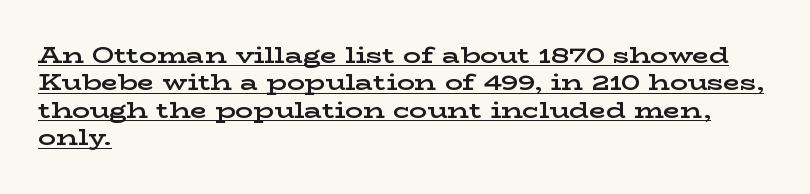
Q: Is the text bold? A: Yes.
Q: Is the text italic (slanted)? A: No, it is upright.
Q: Is the text underlined? A: Yes.
Q: How is the paragraph aligned? A: Left-aligned.
Q: Is the spacing between letters normal or unusually wide? A: Normal.
Q: Is the spacing between lines tight, normal or loose? A: Normal.
